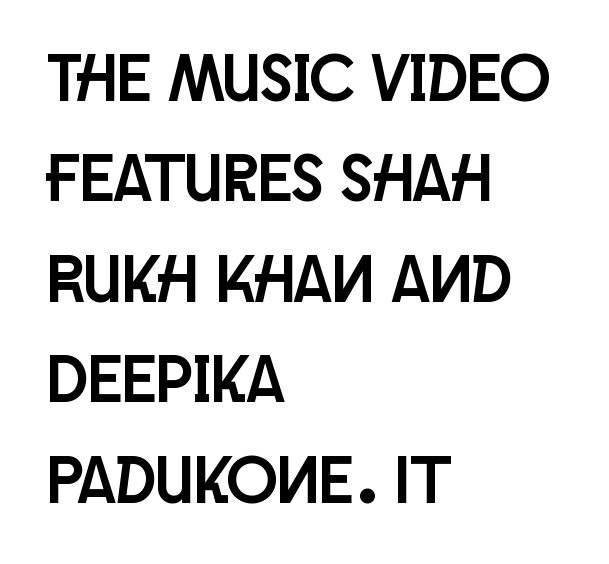
This rendering employs a face without finishing strokes, i.e., a sans-serif. The rows are spaced the way most documents space them. You can tell it's not italic because the verticals are truly vertical. This rendering features lettering with no underline.
